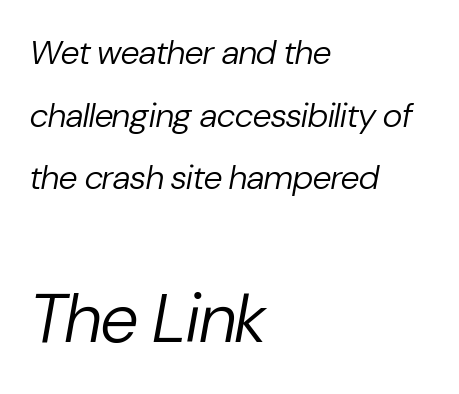
{"italic": "yes", "lean": "right", "slant_degrees": 10, "bold": "no", "weight": "regular", "width": "normal", "stroke_contrast": "low", "x_height": "medium", "monospaced": "no", "underline": "no", "align": "left", "line_spacing_ratio": 1.84, "letter_spacing": "normal", "letter_spacing_em": 0.0, "larger_block": "second", "size_ratio": 2.03, "glyph_px": 69}
